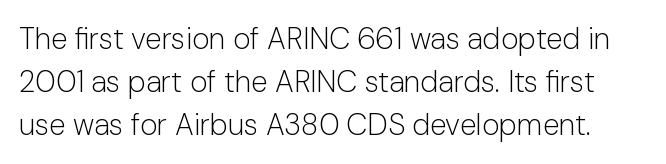
The image shows 30 px light sans-serif type, upright; set normal line spacing (1.43x), normal letter spacing, not underlined; low stroke contrast and a medium x-height.
